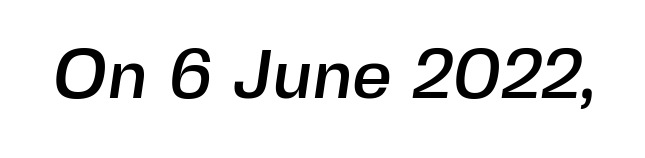
Glance below the letters and you will spot only blank space. The rendering keeps characters at their native spacing. The glyphs in this specimen are sans serif. A typesetter would call this proportional, since set widths differ per character.
